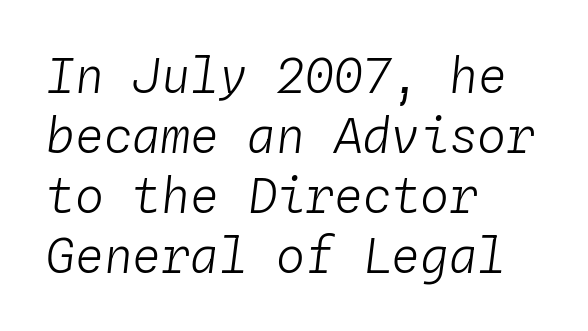
Q: Is the text bold? A: No.
Q: Is the text italic (slanted)? A: Yes, it leans right by about 4 degrees.
Q: Is the text underlined? A: No.
Q: How is the paragraph aligned? A: Left-aligned.
Q: Is the spacing between letters normal or unusually wide? A: Normal.
Q: Is the spacing between lines tight, normal or loose? A: Normal.
Q: Width (condensed, normal, or wide)? A: Normal.
Q: Stroke contrast? A: Low.
Q: x-height? A: Medium.
Q: Monospaced? A: Yes.
